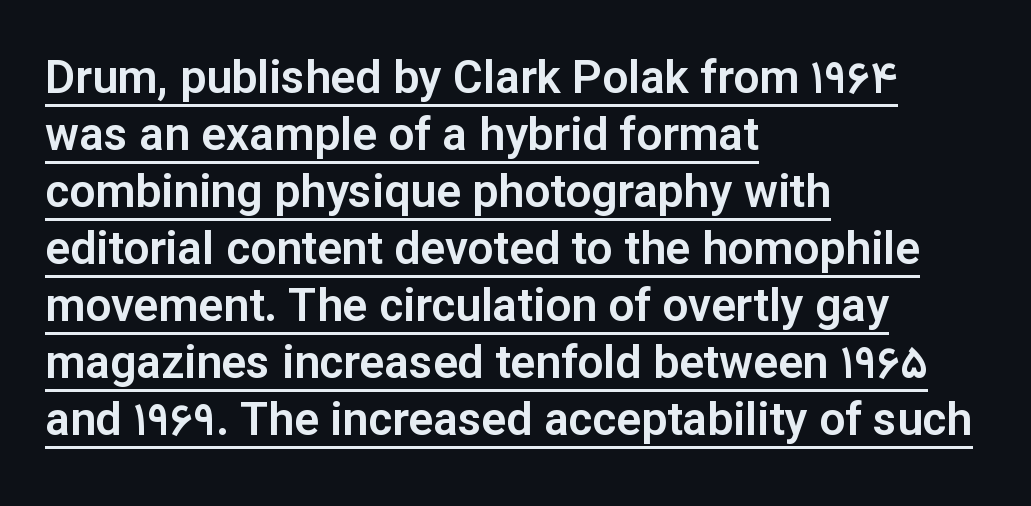
{"serif": "no", "italic": "no", "width": "normal", "stroke_contrast": "low", "x_height": "medium", "monospaced": "no", "underline": "yes", "align": "left", "line_spacing_ratio": 1.24, "letter_spacing": "normal", "letter_spacing_em": 0.0, "glyph_px": 46}
